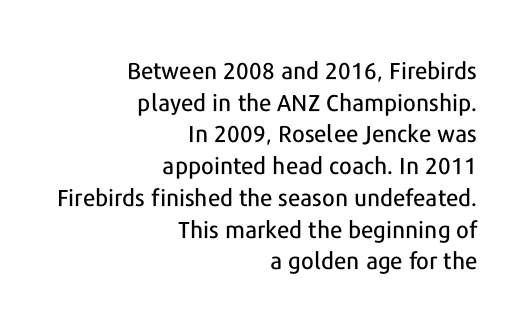
In CSS terms this would be text-align: right. Notice how the stems are strictly vertical — no italics here. The block of text has a typical density, with ordinary space between rows. Students, note that the glyphs here touch the page at normal intervals.
